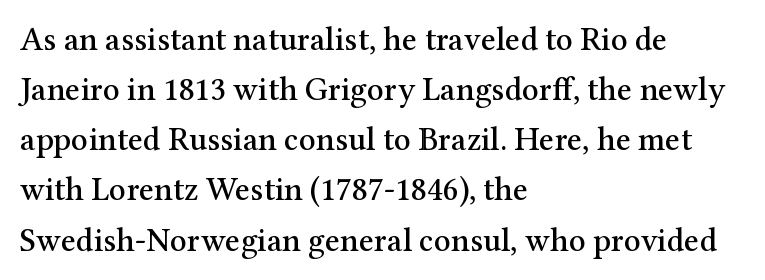
Left-aligned paragraph, ragged on the right. These lines are rendered in a variable-pitch font. A typesetter would label this face a serif. This sample uses an upright cut, with every glyph sitting square on the baseline. The horizontal fit of the characters is conventional and even. Is there much room between lines? A standard amount, neither cramped nor airy.
